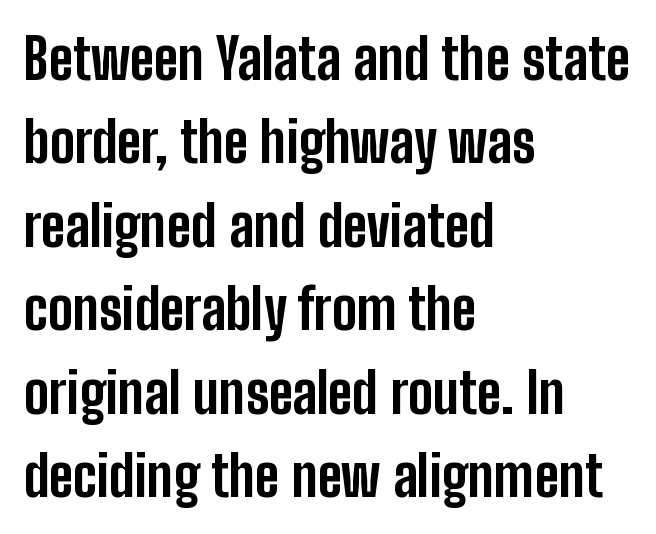
The image shows 56 px bold, condensed sans-serif type, upright; set left-aligned, normal line spacing (1.49x), normal letter spacing, not underlined; low stroke contrast and a medium x-height.
